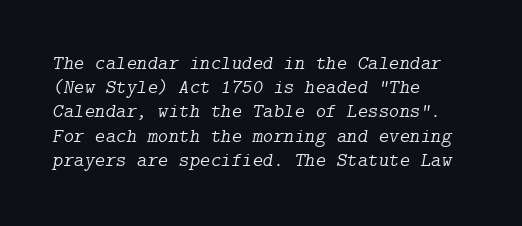
Stems and bowls with no extra thickness — not bold. Descenders hang freely into open space. Observe the lean: these are italic letterforms. A student would call this left alignment; a typographer would say flush left, rag right. There is no visible air inserted between adjacent glyphs.
